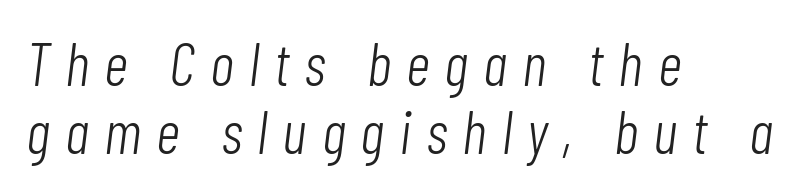
Horizontal bands of white between lines are thin slivers. No heavy texture on the line: the type isn't bold. You can tell it's italic because the verticals aren't actually vertical. Spacing verdict: proportional, widths tailored to each character. Display-style spreading of the glyphs; the letterfit is very open.
